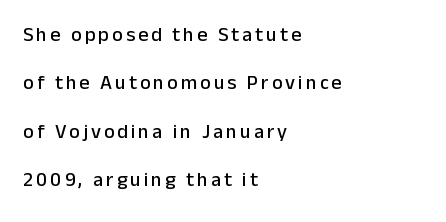
The image shows 20 px text type, upright; set left-aligned, loose line spacing (2.42x), not underlined.
